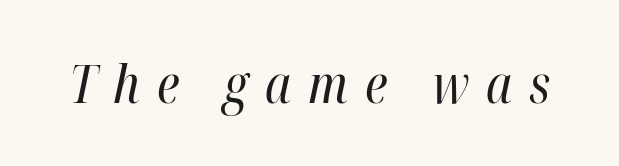
{"italic": "yes", "lean": "right", "slant_degrees": 12, "bold": "no", "weight": "regular", "width": "condensed", "stroke_contrast": "high", "x_height": "medium", "monospaced": "no", "underline": "no", "letter_spacing": "wide", "letter_spacing_em": 0.32, "glyph_px": 52}
